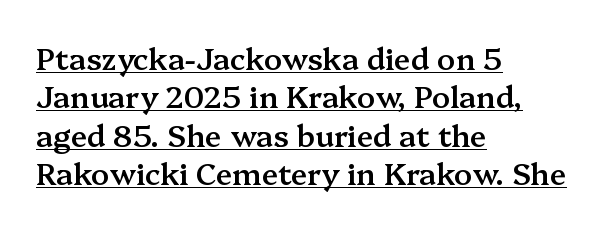
Q: Is the text bold? A: Semi-bold.
Q: Is the text italic (slanted)? A: No, it is upright.
Q: Is the typeface a serif or a sans-serif typeface? A: Serif.
Q: Is the text underlined? A: Yes.
Q: How is the paragraph aligned? A: Left-aligned.
Q: Is the spacing between letters normal or unusually wide? A: Normal.
Q: Is the spacing between lines tight, normal or loose? A: Normal.
Q: Width (condensed, normal, or wide)? A: Normal.
Q: Stroke contrast? A: Medium.
Q: x-height? A: Medium.
Q: Monospaced? A: No.
